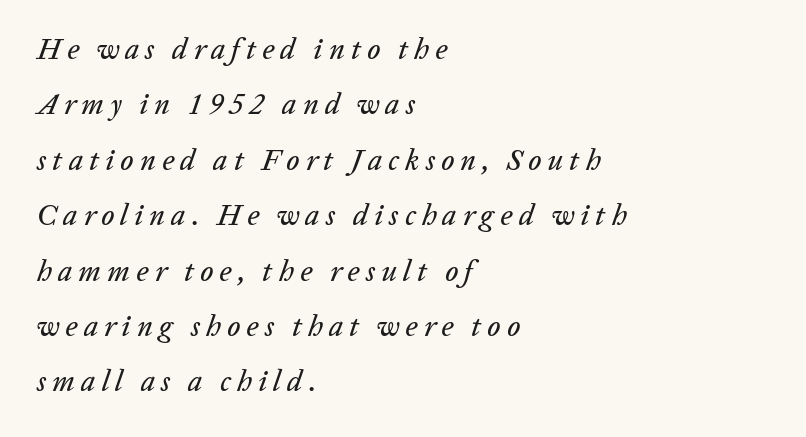
Q: Is the text italic (slanted)? A: Yes, it leans right by about 20 degrees.
Q: Is the text underlined? A: No.
Q: How is the paragraph aligned? A: Left-aligned.
Q: Is the spacing between letters normal or unusually wide? A: Unusually wide.
Q: Is the spacing between lines tight, normal or loose? A: Loose.
Q: Width (condensed, normal, or wide)? A: Normal.
Q: Stroke contrast? A: Low.
Q: x-height? A: Medium.
Q: Monospaced? A: No.
